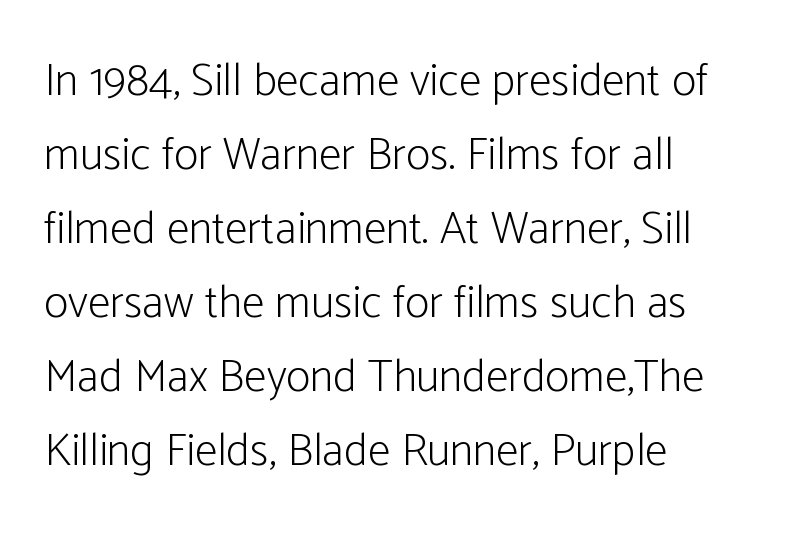
Stroke mass is kept to a normal reading level or below. The gaps between neighbouring characters are ordinary and unremarkable. The passage shown is typeset with a sans-serif family. Each letter keeps its own natural width here, so spacing adapts to shape. The space between consecutive lines is moderate.
